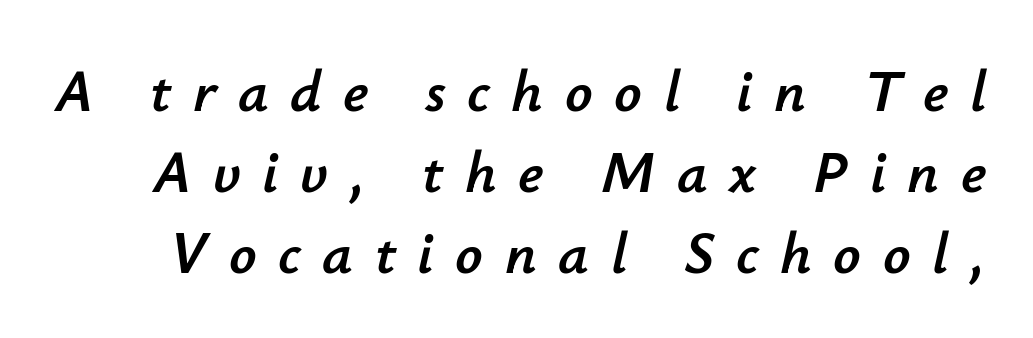
The image shows 60 px text type, italic (leaning right); set normal line spacing (1.35x), unusually wide letter spacing (+0.36 em), not underlined; low stroke contrast and a small x-height.
